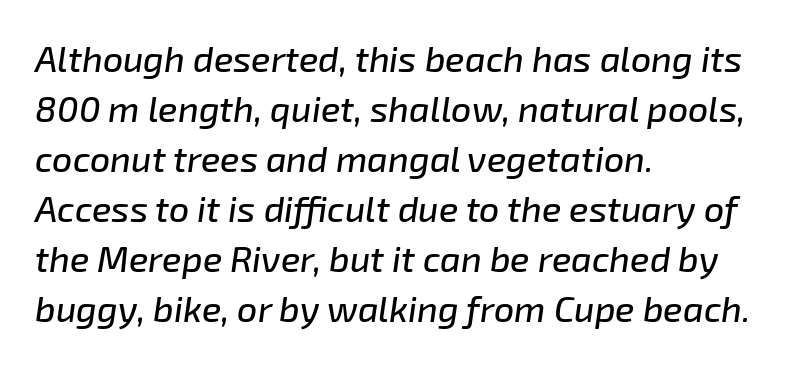
Q: Is the text italic (slanted)? A: Yes, it leans right by about 8 degrees.
Q: Is the text underlined? A: No.
Q: How is the paragraph aligned? A: Left-aligned.
Q: Is the spacing between letters normal or unusually wide? A: Normal.
Q: Is the spacing between lines tight, normal or loose? A: Normal.
Q: Width (condensed, normal, or wide)? A: Normal.
Q: Stroke contrast? A: Low.
Q: x-height? A: Medium.
Q: Monospaced? A: No.
